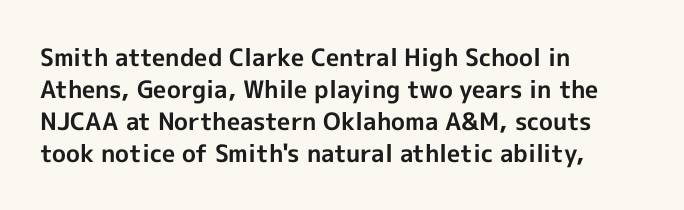
How are the letters spaced? Ordinarily, with no added tracking. Left-aligned paragraph, ragged on the right. The rows are spaced the way most documents space them. The glyphs are unaccompanied by any horizontal stroke below them. Weight check: bold — yes, fully. Ordinary non-slanted type is in use.
